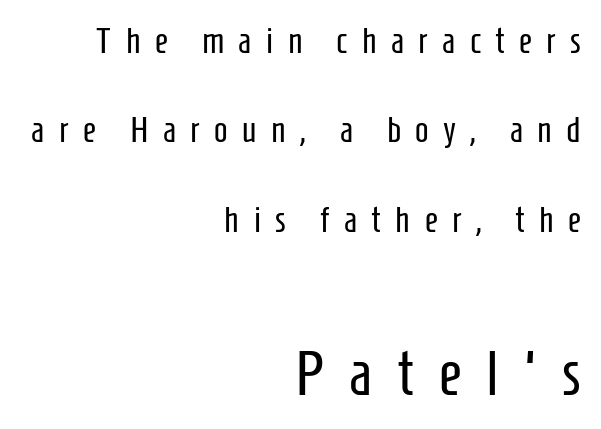
The image shows 63 px regular-weight, condensed sans-serif type, upright; set right-aligned, loose line spacing (2.48x), unusually wide letter spacing (+0.4 em), not underlined; the second (bottom) block is 1.75x larger; low stroke contrast and a medium x-height.
